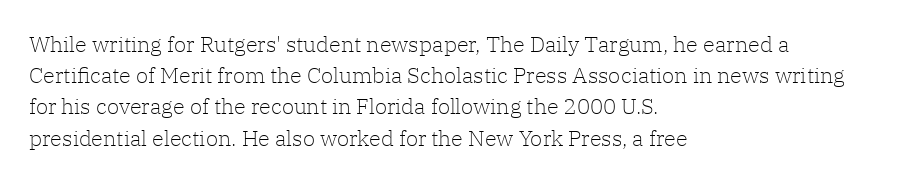
The image shows 22 px text type, upright; set left-aligned, normal line spacing (1.42x), normal letter spacing, not underlined.
